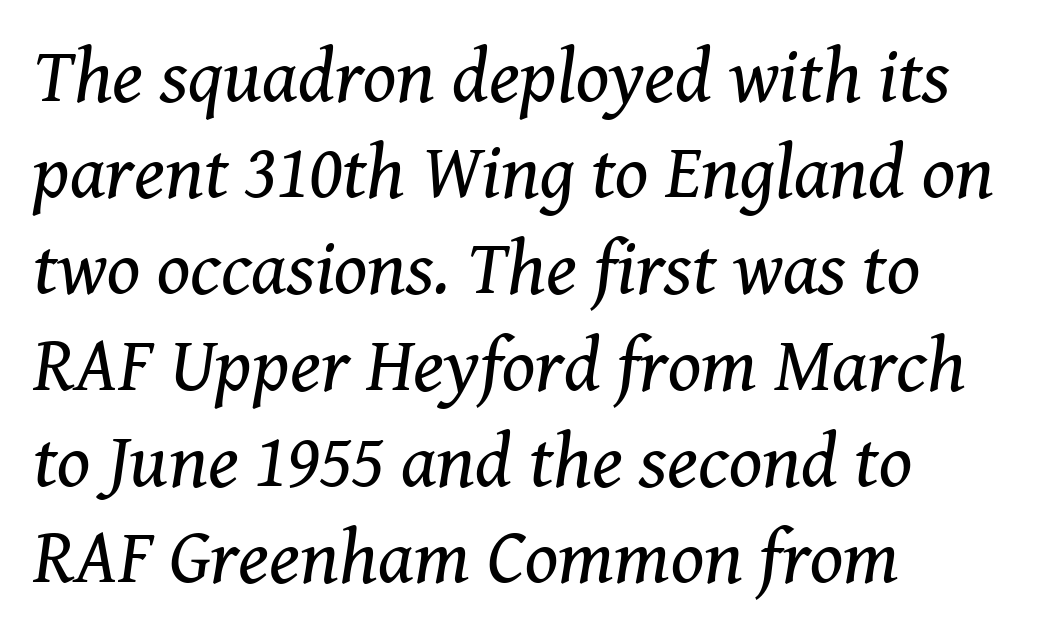
{"serif": "yes", "italic": "yes", "lean": "right", "slant_degrees": 8, "bold": "no", "weight": "regular", "width": "normal", "stroke_contrast": "medium", "x_height": "medium", "monospaced": "no", "underline": "no", "align": "left", "line_spacing": "normal", "line_spacing_ratio": 1.25, "letter_spacing": "normal", "letter_spacing_em": 0.0, "glyph_px": 77}
